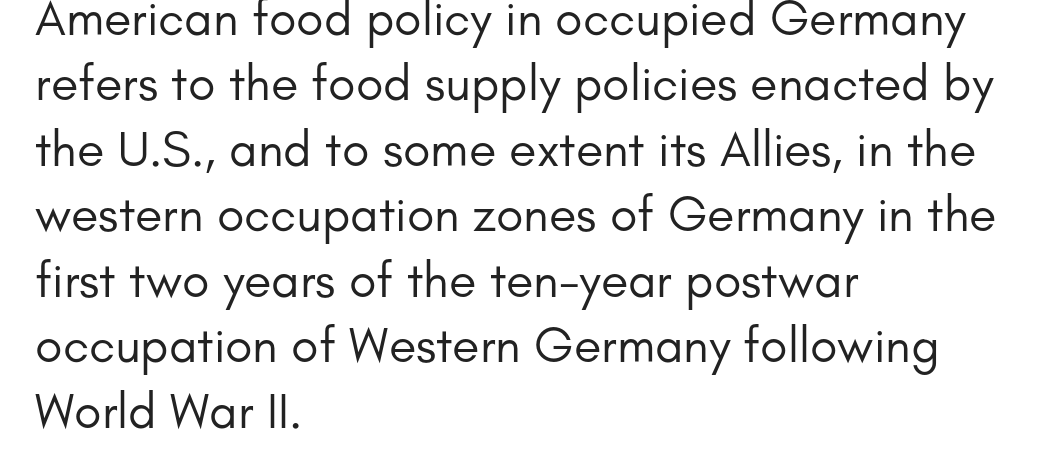
The image shows 50 px regular-weight sans-serif type, upright; set left-aligned, normal line spacing (1.31x), normal letter spacing, not underlined; low stroke contrast and a small x-height.
